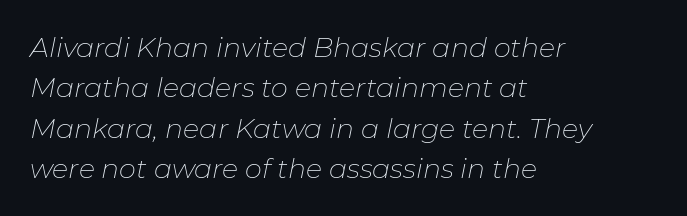
{"italic": "yes", "lean": "right", "slant_degrees": 11, "bold": "no", "underline": "no", "align": "left", "line_spacing": "normal", "line_spacing_ratio": 1.5, "letter_spacing": "normal", "letter_spacing_em": 0.0, "glyph_px": 27}
